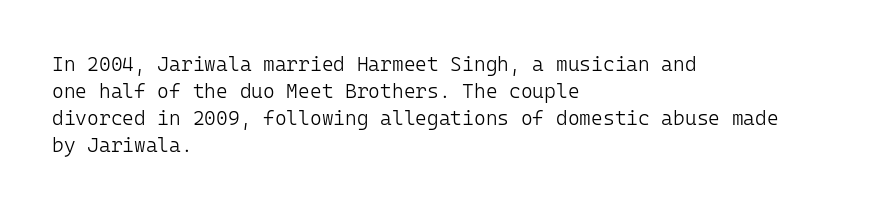
Q: Is the text bold? A: No.
Q: Is the text italic (slanted)? A: No, it is upright.
Q: Is the text underlined? A: No.
Q: How is the paragraph aligned? A: Left-aligned.
Q: Is the spacing between letters normal or unusually wide? A: Normal.
Q: Is the spacing between lines tight, normal or loose? A: Normal.
